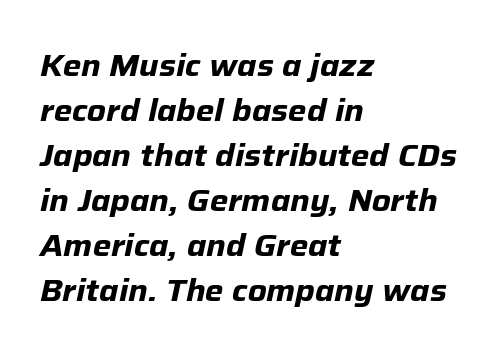
Q: Is the text bold? A: Yes.
Q: Is the text italic (slanted)? A: Yes, it leans right by about 12 degrees.
Q: Is the text underlined? A: No.
Q: How is the paragraph aligned? A: Left-aligned.
Q: Is the spacing between letters normal or unusually wide? A: Normal.
Q: Is the spacing between lines tight, normal or loose? A: Normal.
Q: Width (condensed, normal, or wide)? A: Normal.
Q: Stroke contrast? A: Low.
Q: x-height? A: Medium.
Q: Monospaced? A: No.
